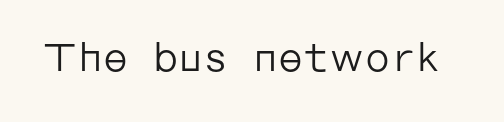
The image shows 39 px regular-weight sans-serif type, upright; set normal letter spacing, not underlined; low stroke contrast and a medium x-height.
